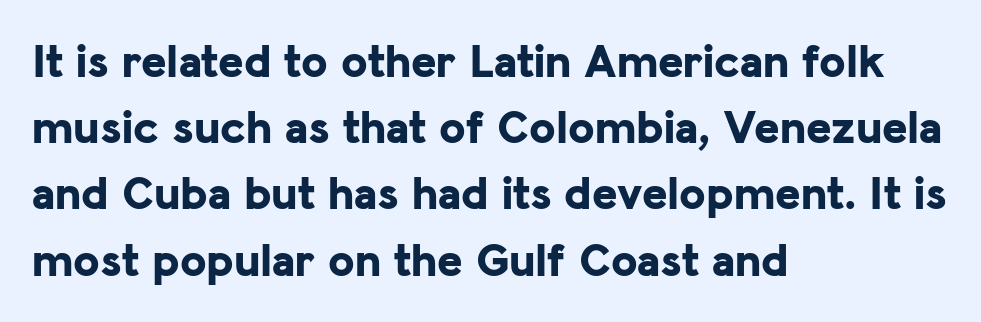
Here the designer chose a conventional face with non-uniform glyph widths. Inter-character spacing is left at the font's built-in metrics. The gap between lines stays unmarked. The rendering uses a bold face; every stroke is thick and dark.
